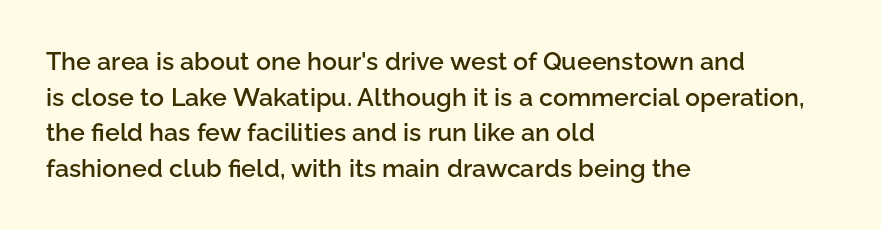
Q: Is the text bold? A: Semi-bold.
Q: Is the text italic (slanted)? A: No, it is upright.
Q: Is the text underlined? A: No.
Q: How is the paragraph aligned? A: Left-aligned.
Q: Is the spacing between letters normal or unusually wide? A: Normal.
Q: Is the spacing between lines tight, normal or loose? A: Normal.
